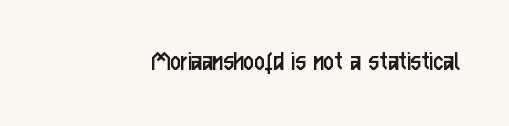
{"serif": "no", "italic": "no", "bold": "no", "weight": "regular", "width": "condensed", "stroke_contrast": "low", "x_height": "medium", "monospaced": "no", "underline": "no", "letter_spacing": "normal", "letter_spacing_em": 0.0, "glyph_px": 29}
